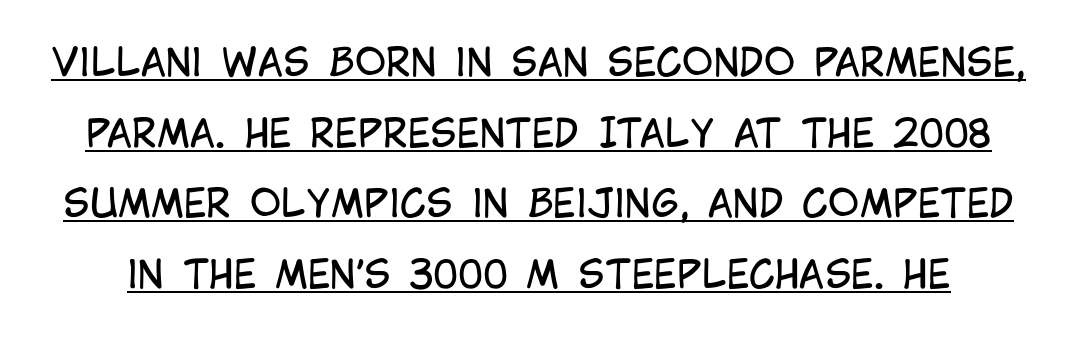
Italic: no, the glyphs are upright roman. Regarding serifs, this sample does without them. This sample carries an underscore along the baseline area. Here the designer chose a conventional face with non-uniform glyph widths.
